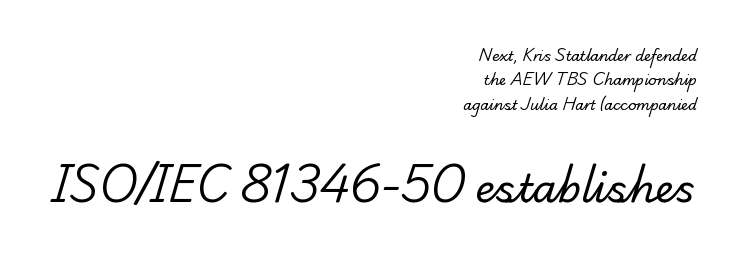
The image shows 39 px regular-weight serif type; set right-aligned, line spacing 1.75x, normal letter spacing, not underlined; the second (bottom) block is 2.79x larger; low stroke contrast and a small x-height.
